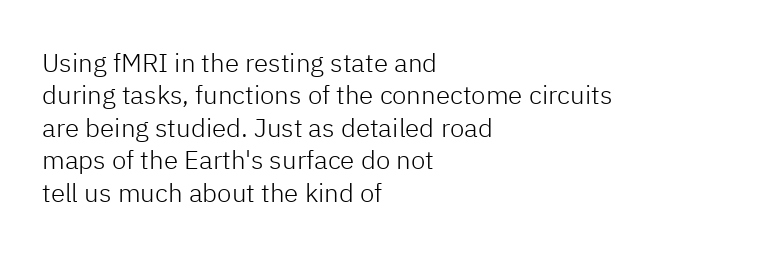
Line spacing here is normal. Nobody touched the tracking dial on this one. Quick note: underline off. Designer's note — italics off, roman on. The lines are quadded left.
